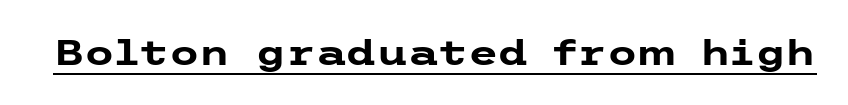
Q: Is the text bold? A: Yes.
Q: Is the text italic (slanted)? A: No, it is upright.
Q: Is the typeface a serif or a sans-serif typeface? A: Sans-serif.
Q: Is the text underlined? A: Yes.
Q: Is the spacing between letters normal or unusually wide? A: Normal.
Q: Width (condensed, normal, or wide)? A: Wide.
Q: Stroke contrast? A: Low.
Q: x-height? A: Medium.
